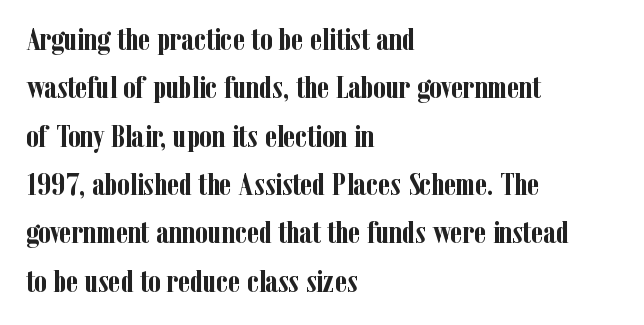
The image shows 32 px semibold, condensed serif type, upright; set left-aligned, normal line spacing (1.51x), normal letter spacing, not underlined; low stroke contrast and a medium x-height.
